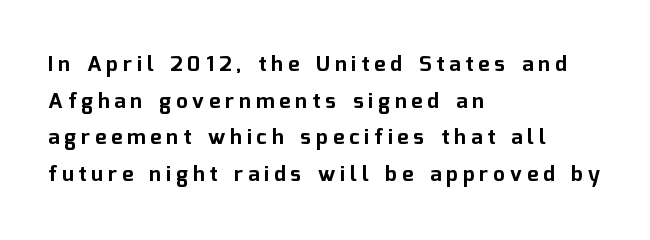
Inter-character spacing is expanded well beyond the font's built-in metrics. The face used here has the dense, thick strokes of a bold. Italic: no, the glyphs are upright roman. Casual observation: everything's shoved over to the left.
